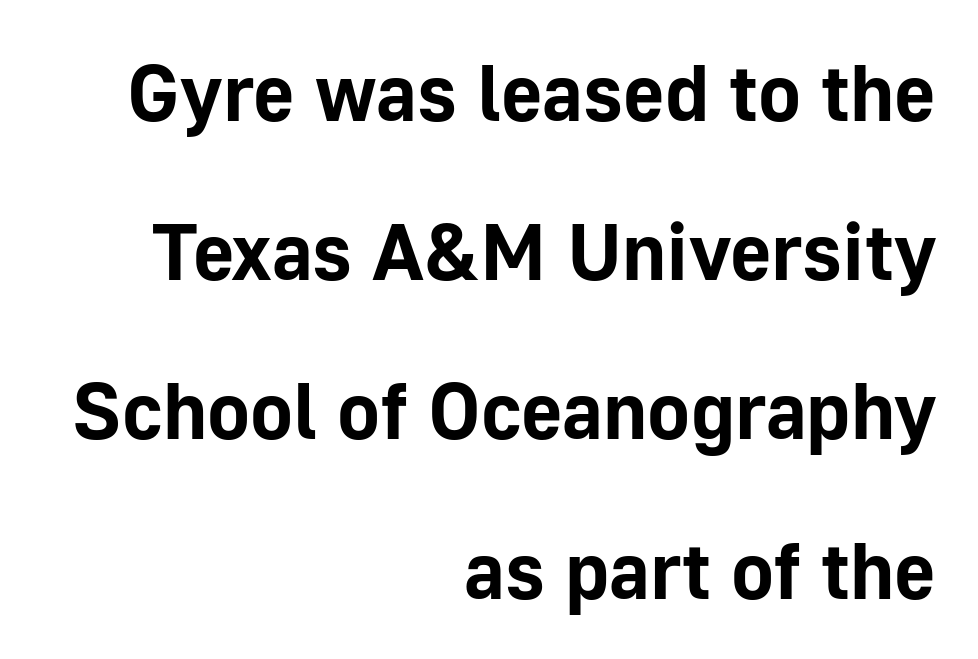
This sample has the flowing, uneven cadence of proportional lettering. One glance says open: line gaps are wider than usual. Upright lettering throughout. Notice how thick the strokes are: this is what a full bold looks like.
